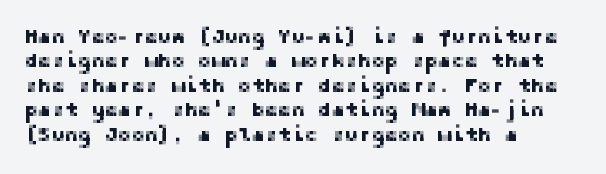
{"italic": "no", "underline": "no", "align": "left", "line_spacing_ratio": 1.22, "letter_spacing": "normal", "letter_spacing_em": 0.0, "glyph_px": 20}
